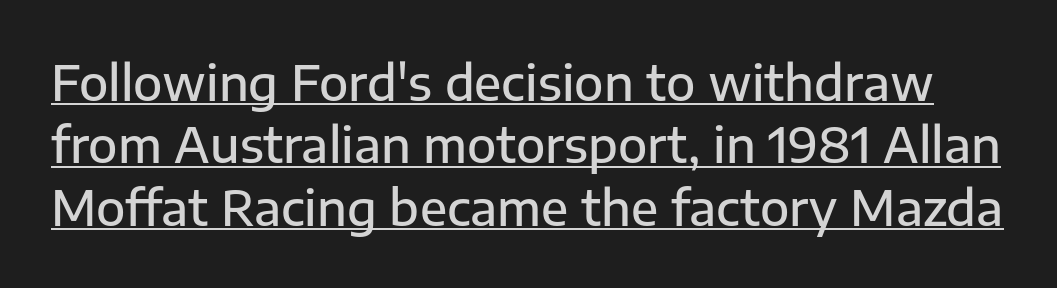
What decoration does the sample have? An underline. The vertical gap from one line to the next is medium. Look at the tracking — it's just the regular setting, nothing added. The lettering stays uniformly vertical, giving the passage a roman look.
